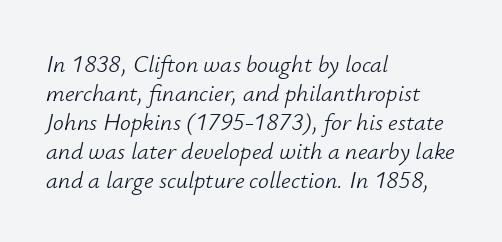
{"italic": "yes", "lean": "right", "slant_degrees": 12, "bold": "no", "underline": "no", "align": "left", "line_spacing_ratio": 1.21, "letter_spacing": "normal", "letter_spacing_em": 0.0, "glyph_px": 24}
